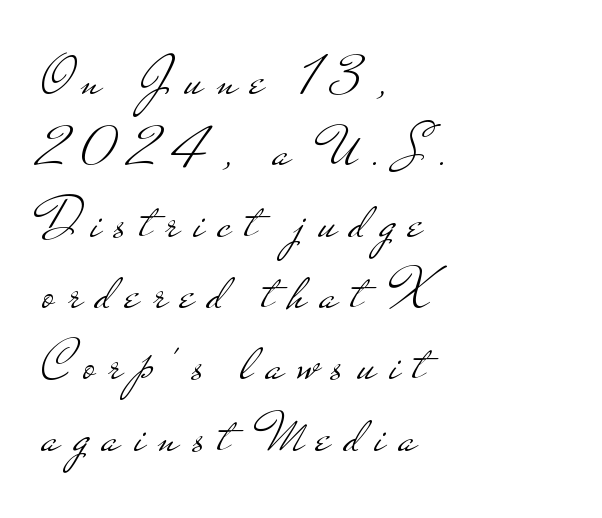
{"serif": "no", "bold": "no", "weight": "light", "width": "wide", "stroke_contrast": "low", "x_height": "small", "monospaced": "no", "underline": "no", "align": "left", "line_spacing_ratio": 1.23, "letter_spacing": "wide", "letter_spacing_em": 0.24, "glyph_px": 58}
